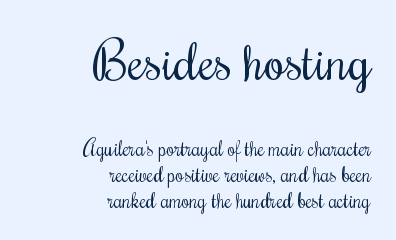
Q: Is the text bold? A: No.
Q: Is the text italic (slanted)? A: Yes.
Q: Is the text underlined? A: No.
Q: How is the paragraph aligned? A: Right-aligned.
Q: Is the spacing between letters normal or unusually wide? A: Normal.
Q: Is the spacing between lines tight, normal or loose? A: Normal.
Q: Which block of text is set in a larger size, the first (top) or the second (bottom)? A: The first (top) one.
Q: Width (condensed, normal, or wide)? A: Condensed.
Q: Stroke contrast? A: Medium.
Q: x-height? A: Small.
Q: Monospaced? A: No.
